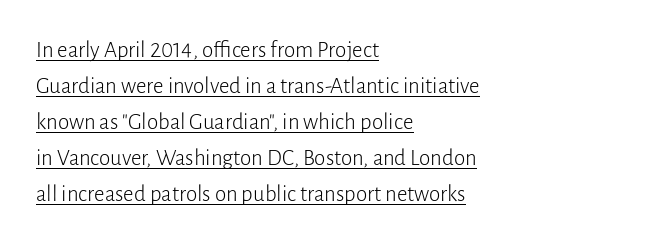
The face used here appears with an underline applied. The passage shown stacks its lines at a standard gap. Posture: upright roman. Stroke thickness stays within the range of a standard reading face or lighter. This sample uses plain, unmodified letter spacing.
